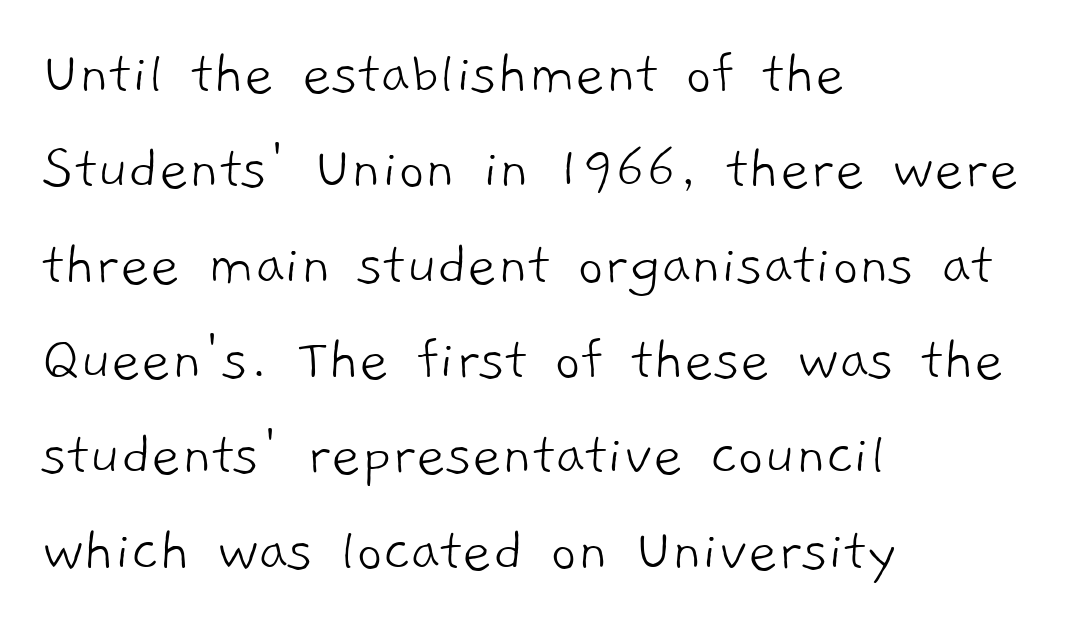
Q: Is the text bold? A: No.
Q: Is the typeface a serif or a sans-serif typeface? A: Sans-serif.
Q: Is the text underlined? A: No.
Q: How is the paragraph aligned? A: Left-aligned.
Q: Is the spacing between letters normal or unusually wide? A: Normal.
Q: Is the spacing between lines tight, normal or loose? A: Normal.
Q: Width (condensed, normal, or wide)? A: Normal.
Q: Stroke contrast? A: Low.
Q: x-height? A: Medium.
Q: Monospaced? A: No.
